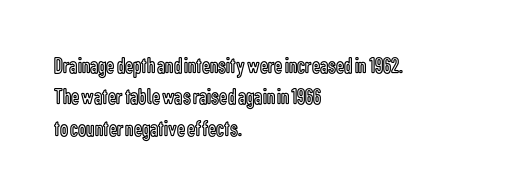
The passage shown is not underscored anywhere. The line texture is even and compact thanks to regular tracking. Nope, not italic — everything's standing straight. Each line starts at the same left margin while the right side varies. Notice how descenders clear the ascenders below comfortably — that's standard leading.
